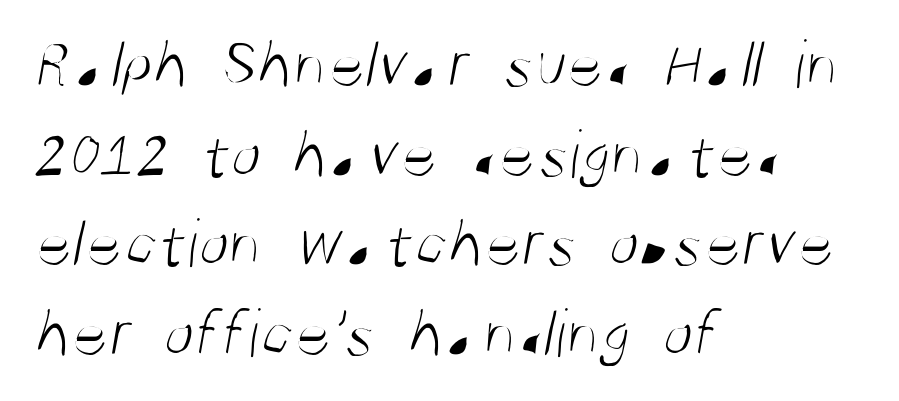
Horizontal alignment here is leftward, the default for most running prose. The font sits on the lighter half of the weight spectrum, regular included. A typesetter would label this face a sans. Summary of vertical rhythm: regular, with standard interline spacing.
